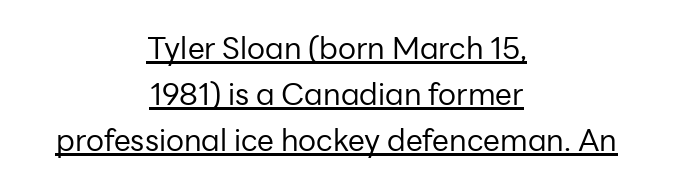
The passage shown is typed in a proportional face where columns would drift. The type family on display is of the sans-serif kind. Underline: present. One-word summary of the alignment: center. Glyph-to-glyph distance matches everyday printed text. Quick note: interline space is typical.
